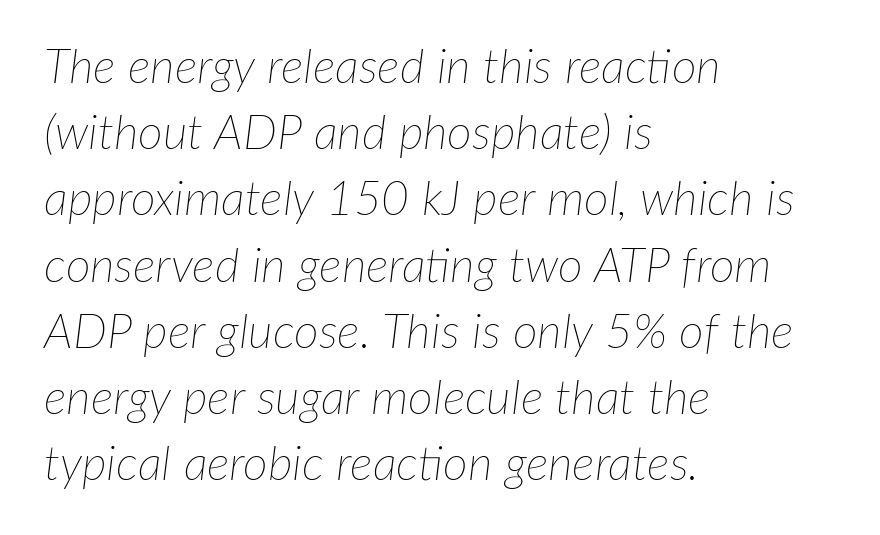
A student would call this left alignment; a typographer would say flush left, rag right. Underlining? Definitely not there. These glyphs show unthickened strokes, regular width or finer. This rendering leaves character spacing at its baseline value. Each new line begins a customary step beneath the previous one. Spacing verdict: proportional, widths tailored to each character.
